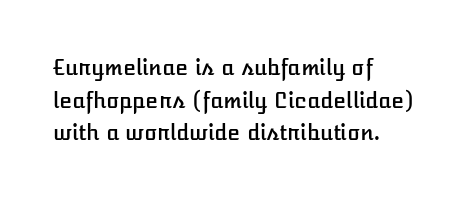
The image shows 21 px text type, upright; set left-aligned, normal line spacing (1.55x), normal letter spacing, not underlined.
